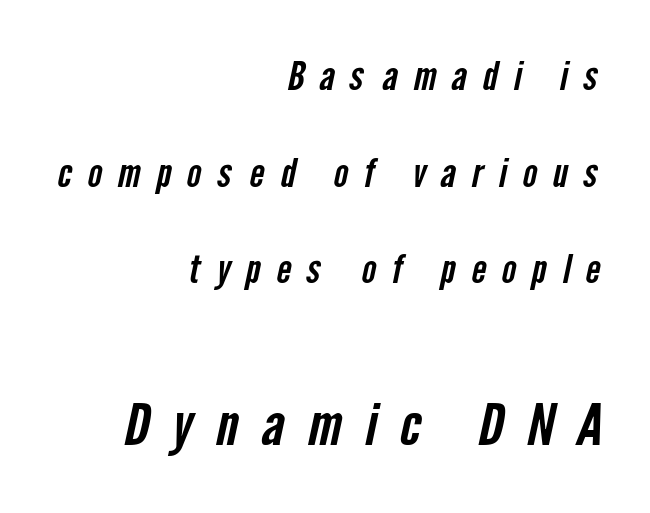
The image shows 58 px condensed sans-serif type; set right-aligned, loose line spacing (2.48x), unusually wide letter spacing (+0.4 em), not underlined; the second (bottom) block is 1.49x larger; low stroke contrast and a medium x-height.
